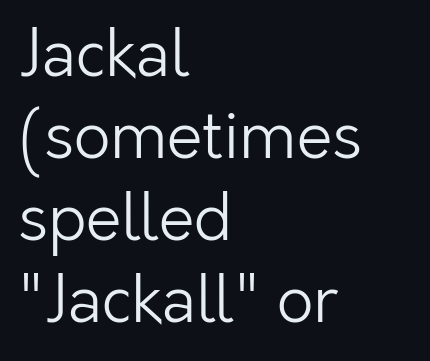
Spacing verdict: proportional, widths tailored to each character. Is the block centered? No — it sits flush against the left margin. The letterforms sit at book weight or below. In terms of leading, this rendering sits right in the middle.
